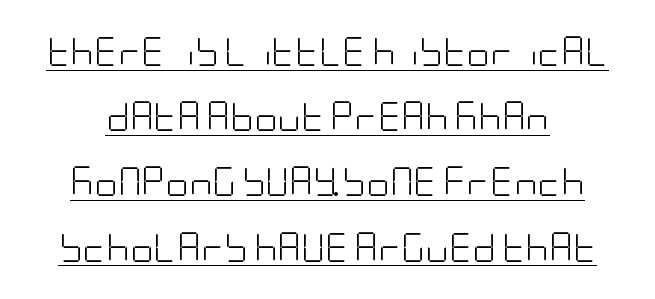
Q: Is the text bold? A: No.
Q: Is the text italic (slanted)? A: No, it is upright.
Q: Is the typeface a serif or a sans-serif typeface? A: Sans-serif.
Q: Is the text underlined? A: Yes.
Q: Is the spacing between letters normal or unusually wide? A: Normal.
Q: Is the spacing between lines tight, normal or loose? A: Loose.
Q: Width (condensed, normal, or wide)? A: Condensed.
Q: Stroke contrast? A: Low.
Q: x-height? A: Large.
